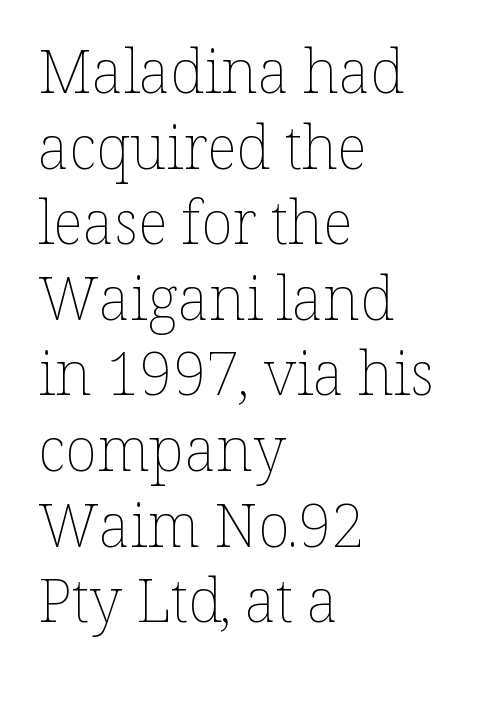
Q: Is the text bold? A: No.
Q: Is the text italic (slanted)? A: No, it is upright.
Q: Is the text underlined? A: No.
Q: How is the paragraph aligned? A: Left-aligned.
Q: Is the spacing between letters normal or unusually wide? A: Normal.
Q: Is the spacing between lines tight, normal or loose? A: Normal.
Q: Width (condensed, normal, or wide)? A: Normal.
Q: Stroke contrast? A: Low.
Q: x-height? A: Medium.
Q: Monospaced? A: No.
